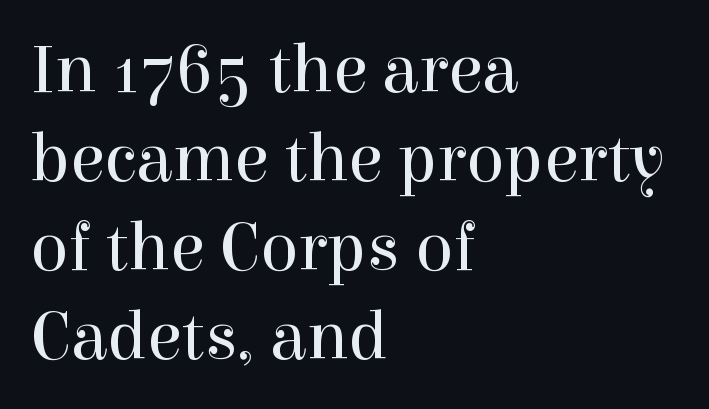
Q: Is the text bold? A: No.
Q: Is the text italic (slanted)? A: No, it is upright.
Q: Is the typeface a serif or a sans-serif typeface? A: Serif.
Q: Is the text underlined? A: No.
Q: How is the paragraph aligned? A: Left-aligned.
Q: Is the spacing between letters normal or unusually wide? A: Normal.
Q: Is the spacing between lines tight, normal or loose? A: Normal.
Q: Width (condensed, normal, or wide)? A: Normal.
Q: x-height? A: Medium.
Q: Monospaced? A: No.
